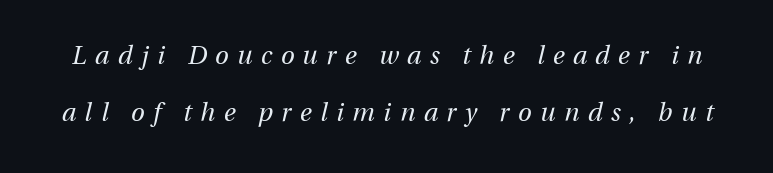
The image shows 25 px text type, italic (leaning right); set loose line spacing (2.27x), unusually wide letter spacing (+0.34 em), not underlined.
